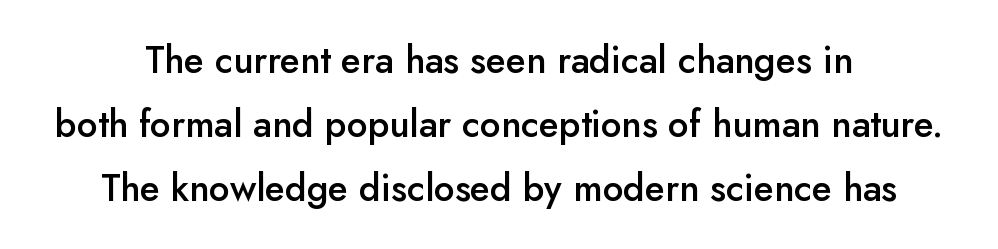
The image shows 37 px semibold sans-serif type, upright; set line spacing 1.73x, normal letter spacing, not underlined; low stroke contrast and a small x-height.
